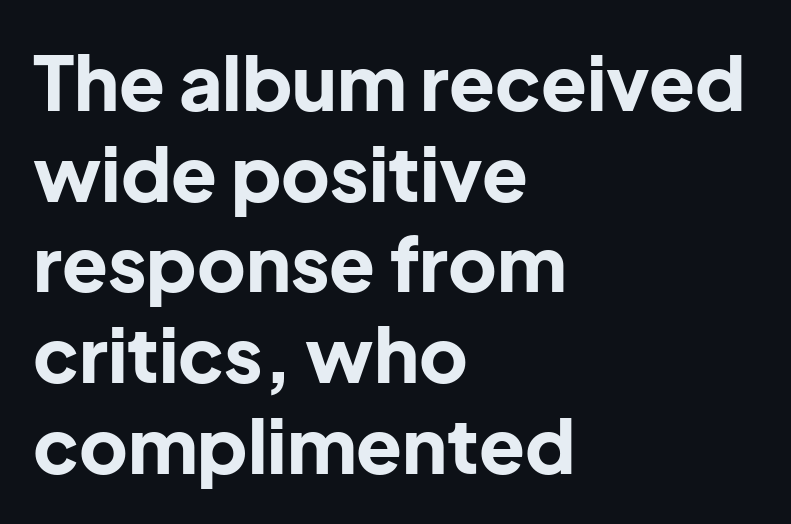
The passage shown is typed in a proportional face where columns would drift. The ragged edge is on the right, which tells us the setting is flush left. Thick stems and heavy bowls — unmistakably bold. Unmarked baselines from the first word to the last.
